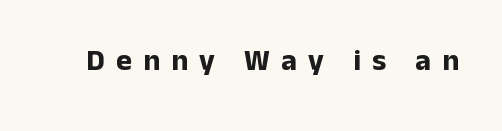
Q: Is the text bold? A: Yes.
Q: Is the text italic (slanted)? A: No, it is upright.
Q: Is the typeface a serif or a sans-serif typeface? A: Sans-serif.
Q: Is the text underlined? A: No.
Q: Is the spacing between letters normal or unusually wide? A: Unusually wide.
Q: Width (condensed, normal, or wide)? A: Normal.
Q: Stroke contrast? A: Low.
Q: x-height? A: Medium.
Q: Monospaced? A: No.
